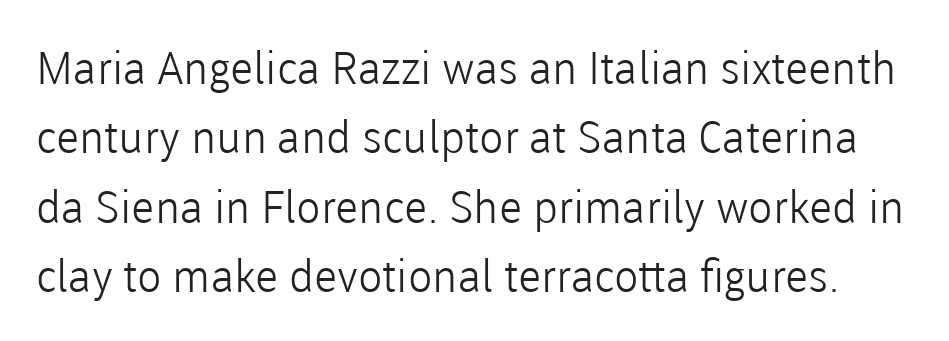
The image shows 45 px light sans-serif type, upright; set normal line spacing (1.54x), normal letter spacing, not underlined; low stroke contrast and a medium x-height.
